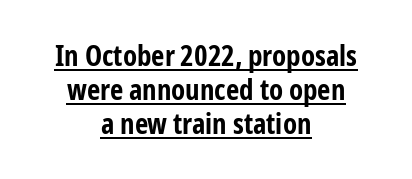
Each word holds together tightly as a unit, with standard inter-letter gaps. Note: no serifs on the glyphs. Character widths vary here, with narrow letters taking less room than wide ones. Set as a true bold cut, around the 700 mark. Style check: upright.
